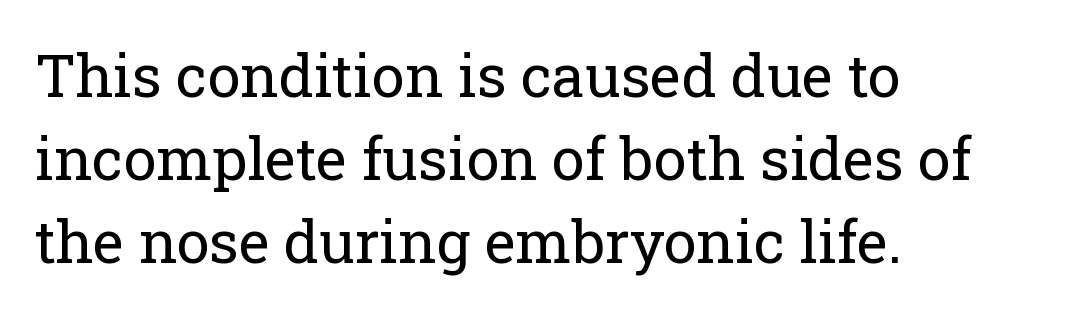
Q: Is the text bold? A: No.
Q: Is the text italic (slanted)? A: No, it is upright.
Q: Is the typeface a serif or a sans-serif typeface? A: Serif.
Q: Is the text underlined? A: No.
Q: How is the paragraph aligned? A: Left-aligned.
Q: Is the spacing between letters normal or unusually wide? A: Normal.
Q: Is the spacing between lines tight, normal or loose? A: Normal.
Q: Width (condensed, normal, or wide)? A: Normal.
Q: Stroke contrast? A: Low.
Q: x-height? A: Medium.
Q: Monospaced? A: No.
